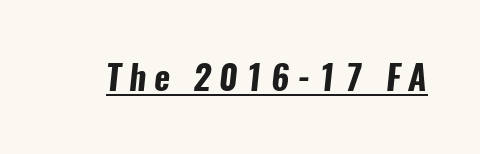
The image shows 34 px bold, condensed sans-serif type; set unusually wide letter spacing (+0.23 em), underlined; low stroke contrast and a medium x-height.
